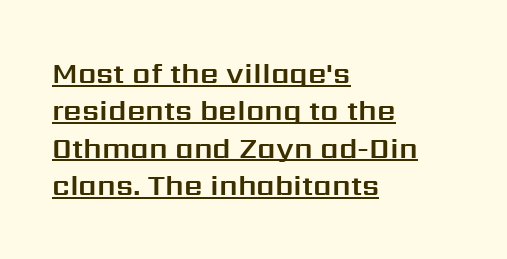
The designer went with a sans here, leaving each stem footless. Line beginnings align vertically; line endings do not. The letters stand upright; this is a roman face. The glyphs are accompanied by a horizontal stroke just below them. The face used here is rendered with its standard letterfit. These lines are rendered in a variable-pitch font.
